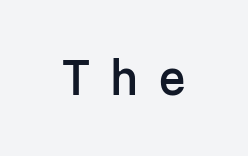
The image shows 43 px sans-serif type, upright, monospaced; set unusually wide letter spacing (+0.41 em), not underlined; low stroke contrast and a medium x-height.
